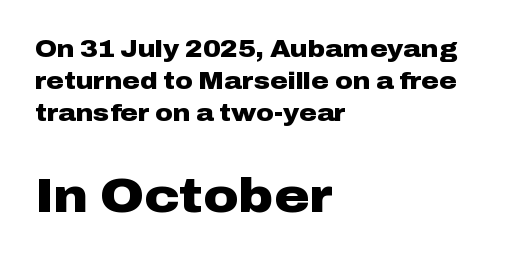
{"serif": "no", "italic": "no", "bold": "yes", "weight": "heavy", "width": "wide", "stroke_contrast": "low", "x_height": "medium", "monospaced": "no", "underline": "no", "align": "left", "line_spacing": "normal", "line_spacing_ratio": 1.33, "letter_spacing": "normal", "letter_spacing_em": 0.0, "larger_block": "second", "size_ratio": 2.0, "glyph_px": 48}
